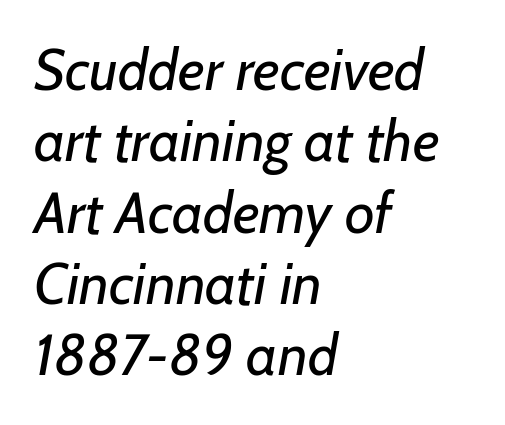
Check the space under the baseline: it is left empty. The passage shown is typed in a proportional face where columns would drift. The typesetting does not lean heavy: it is not bold. A student would call this left alignment; a typographer would say flush left, rag right.
